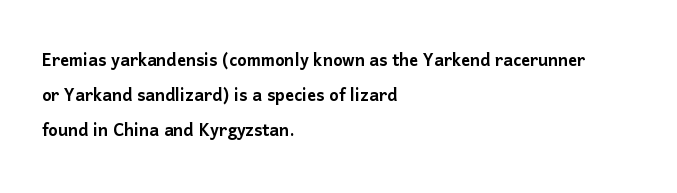
{"italic": "no", "underline": "no", "align": "left", "line_spacing": "normal", "line_spacing_ratio": 1.59, "letter_spacing": "normal", "letter_spacing_em": 0.0, "glyph_px": 22}
